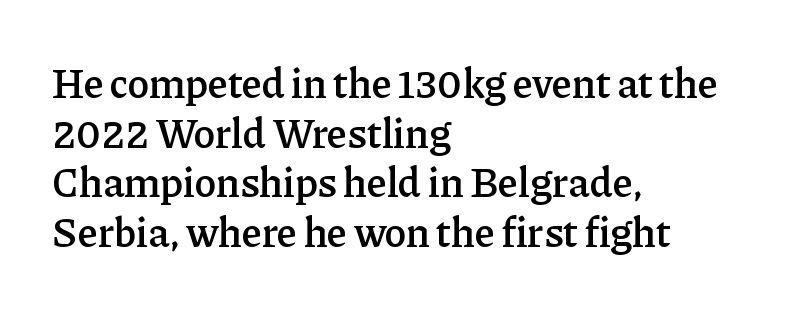
Q: Is the text bold? A: Semi-bold.
Q: Is the text italic (slanted)? A: No, it is upright.
Q: Is the typeface a serif or a sans-serif typeface? A: Serif.
Q: Is the text underlined? A: No.
Q: How is the paragraph aligned? A: Left-aligned.
Q: Is the spacing between letters normal or unusually wide? A: Normal.
Q: Width (condensed, normal, or wide)? A: Normal.
Q: Stroke contrast? A: Low.
Q: x-height? A: Medium.
Q: Monospaced? A: No.
